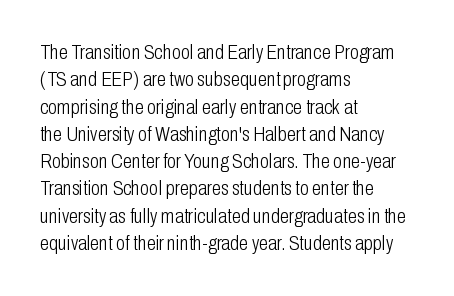
{"italic": "no", "bold": "no", "underline": "no", "align": "left", "line_spacing": "normal", "line_spacing_ratio": 1.3, "letter_spacing": "normal", "letter_spacing_em": 0.0, "glyph_px": 21}
